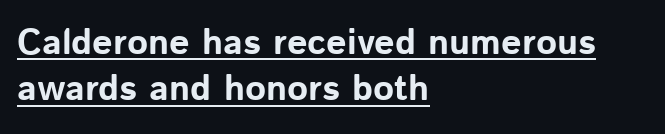
{"serif": "no", "italic": "no", "bold": "yes", "weight": "bold", "width": "normal", "stroke_contrast": "low", "x_height": "medium", "monospaced": "no", "underline": "yes", "align": "left", "line_spacing": "normal", "line_spacing_ratio": 1.29, "letter_spacing": "normal", "letter_spacing_em": 0.0, "glyph_px": 36}
